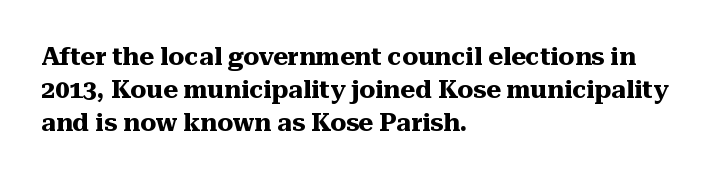
The image shows 25 px bold type, upright; set left-aligned, normal line spacing (1.32x), normal letter spacing, not underlined.
